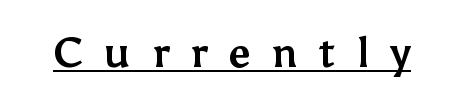
The image shows 42 px bold sans-serif type, upright; set unusually wide letter spacing (+0.49 em), underlined; medium stroke contrast and a medium x-height.
